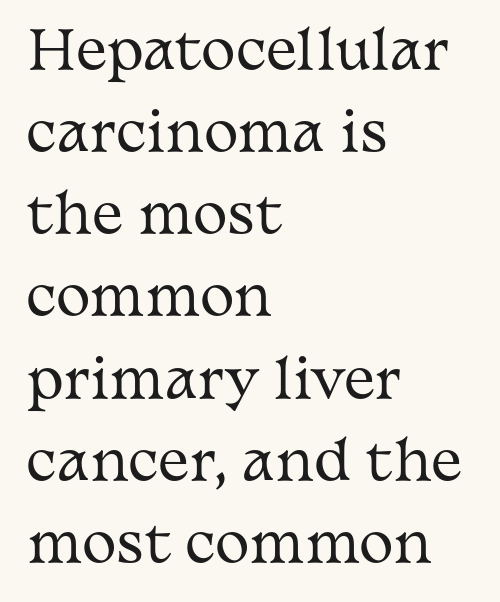
Letterform terminals end in serifs throughout the passage. The passage shown has conventional tracking throughout. The rendering uses natural spacing where letterforms have individual widths. Regular leading. The cut favours lightness, reaching ordinary text weight at its darkest. Does the lettering tilt? It doesn't — this is upright.
